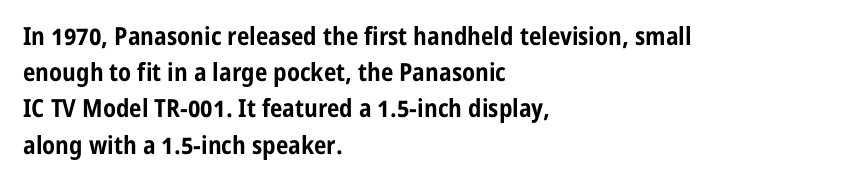
The image shows 25 px bold type, upright; set left-aligned, normal line spacing (1.45x), normal letter spacing, not underlined.
